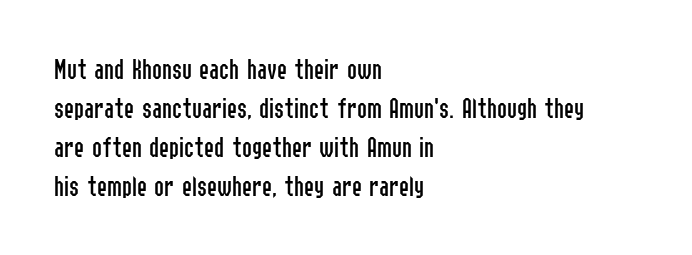
{"serif": "no", "italic": "no", "bold": "no", "weight": "regular", "width": "condensed", "stroke_contrast": "low", "x_height": "medium", "monospaced": "no", "underline": "no", "align": "left", "line_spacing": "normal", "line_spacing_ratio": 1.3, "letter_spacing": "normal", "letter_spacing_em": 0.0, "glyph_px": 30}
